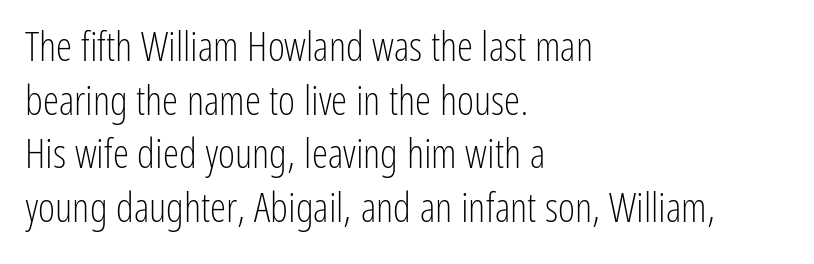
The image shows 41 px light, condensed sans-serif type, upright; set left-aligned, normal line spacing (1.31x), normal letter spacing, not underlined; low stroke contrast and a medium x-height.
